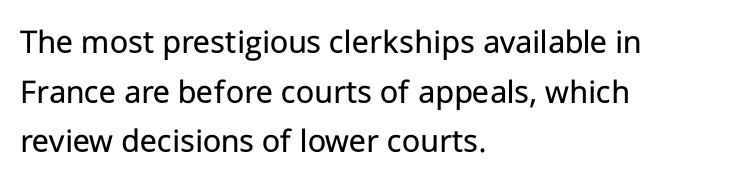
Q: Is the text bold? A: No.
Q: Is the text italic (slanted)? A: No, it is upright.
Q: Is the typeface a serif or a sans-serif typeface? A: Sans-serif.
Q: Is the text underlined? A: No.
Q: How is the paragraph aligned? A: Left-aligned.
Q: Is the spacing between letters normal or unusually wide? A: Normal.
Q: Is the spacing between lines tight, normal or loose? A: Normal.
Q: Width (condensed, normal, or wide)? A: Normal.
Q: Stroke contrast? A: Low.
Q: x-height? A: Medium.
Q: Monospaced? A: No.
